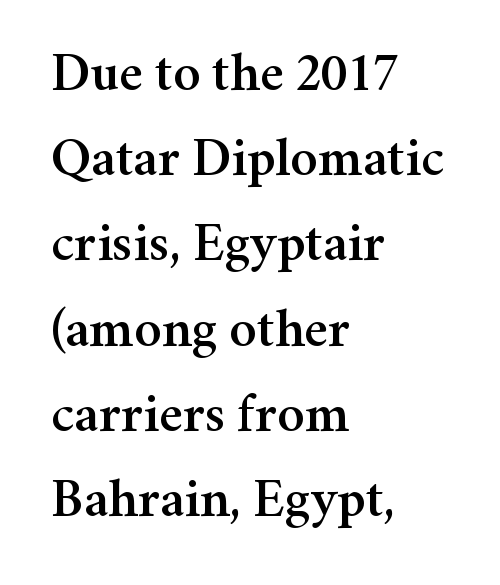
In terms of letterspacing, this is plain default setting. This sample keeps an unexceptional amount of space between lines. Proportional: the letters do not fall into vertical columns. Every row of glyphs begins at an identical x-position on the left. A bare baseline throughout the passage.
